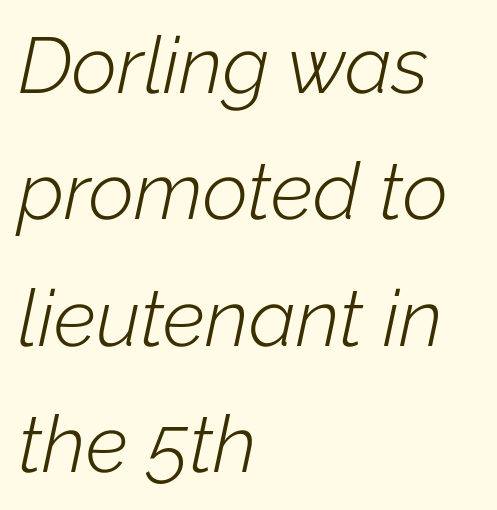
The image shows 79 px light type, italic (leaning right); set left-aligned, normal line spacing (1.6x), normal letter spacing, not underlined; low stroke contrast and a medium x-height.
